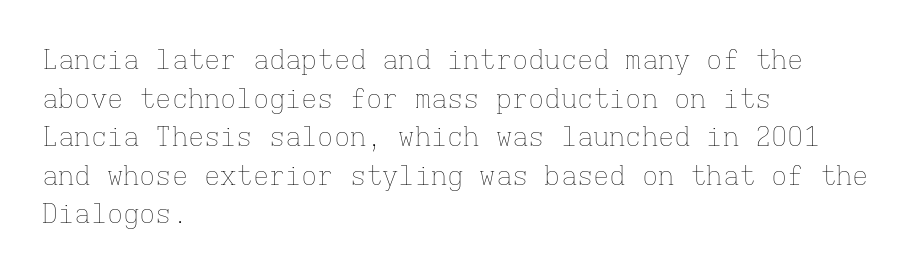
Stroke thickness stays within the range of a standard reading face or lighter. Notice how descenders clear the ascenders below comfortably — that's standard leading. There is no visible air inserted between adjacent glyphs. Casual observation: everything's shoved over to the left. The specimen omits any rule beneath the text block's lines. The letters stand straight up with perfectly vertical stems.
